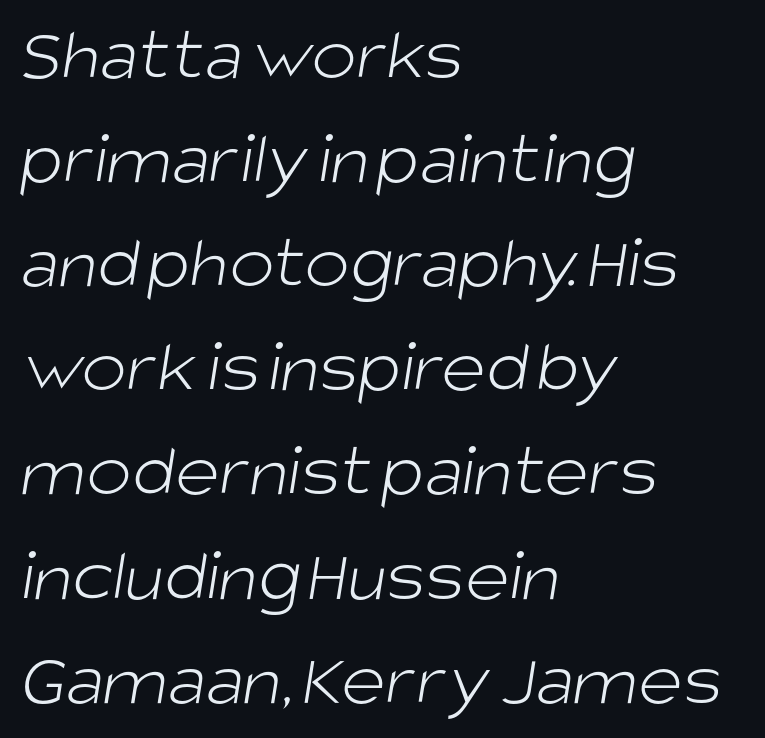
The image shows 76 px light sans-serif type; set left-aligned, normal line spacing (1.37x), normal letter spacing, not underlined; low stroke contrast and a large x-height.
